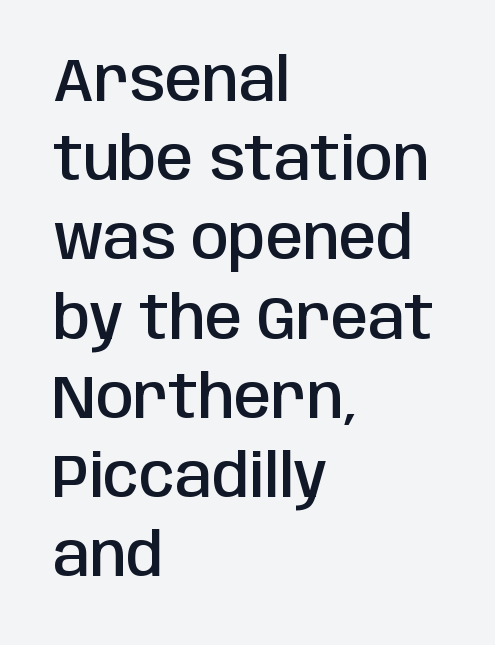
The passage shown has conventional tracking throughout. The compositor pushed each line to the left boundary. Looks like regular typesetting: each glyph gets only the width it needs. Decoration check: the copy has no underline.
